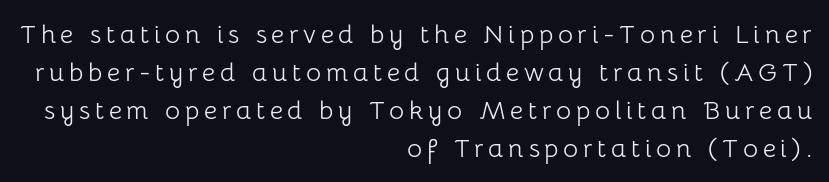
Summary of weight: not heavy and not bold. A student would call this right alignment; a typographer would say flush right, rag left. Descender tails drop into unmarked territory. Baseline-to-baseline distance is the conventional proportion of letter height.
